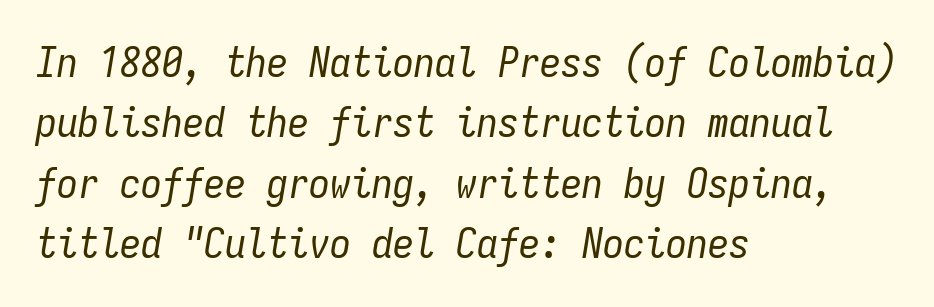
The image shows 42 px regular-weight, condensed type, italic (leaning right), monospaced; set left-aligned, normal line spacing (1.44x), normal letter spacing, not underlined; low stroke contrast and a medium x-height.
